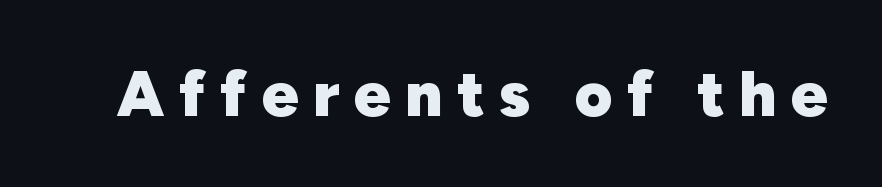
{"serif": "no", "italic": "no", "bold": "yes", "weight": "heavy", "width": "normal", "stroke_contrast": "low", "x_height": "medium", "monospaced": "no", "underline": "no", "letter_spacing": "wide", "letter_spacing_em": 0.22, "glyph_px": 65}
